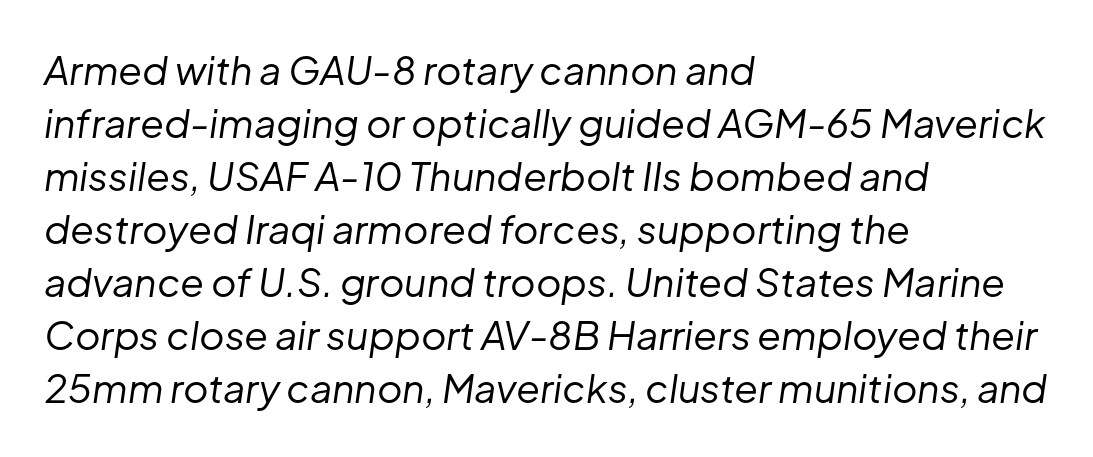
Q: Is the text bold? A: No.
Q: Is the text italic (slanted)? A: Yes, it leans right by about 8 degrees.
Q: Is the text underlined? A: No.
Q: How is the paragraph aligned? A: Left-aligned.
Q: Is the spacing between letters normal or unusually wide? A: Normal.
Q: Is the spacing between lines tight, normal or loose? A: Normal.
Q: Width (condensed, normal, or wide)? A: Normal.
Q: Stroke contrast? A: Low.
Q: x-height? A: Medium.
Q: Monospaced? A: No.
